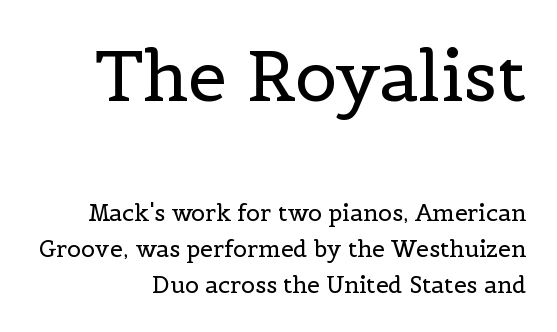
The image shows 70 px regular-weight serif type, upright; set right-aligned, normal line spacing (1.58x), normal letter spacing, not underlined; the first (top) block is 3.04x larger; a medium x-height.
